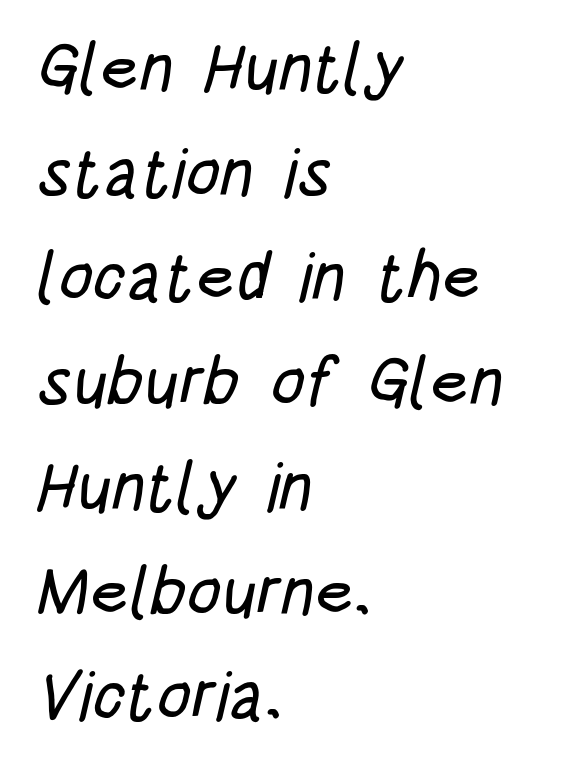
Proportional: the letters do not fall into vertical columns. The zone under the glyphs is completely vacant. Vertically, the passage feels balanced, rows spaced as you'd expect. A typesetter would label this face a sans.
